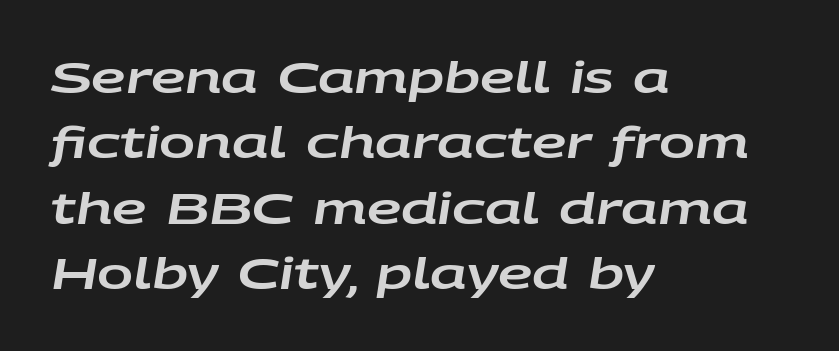
The text block is weighted toward the left margin, trailing off unevenly rightward. When letters slant like this, we call the style italic. The face used here is proportionally spaced, like ordinary book or web type. The rendering uses a moderate line-height, typical for paragraphs. Descenders are the only things crossing below the line. The letterforms sit shoulder to shoulder at normal distance.
